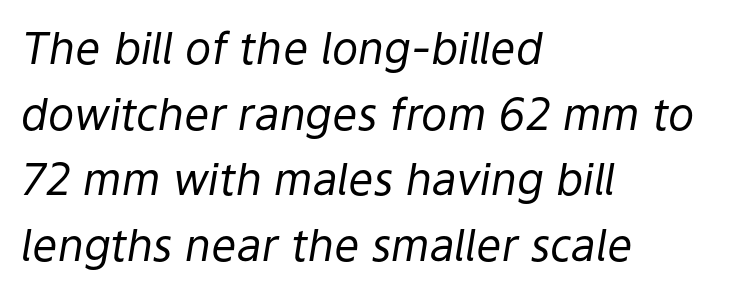
Compared with a centered layout, this one pins lines to the left instead. The rendering uses a moderate line-height, typical for paragraphs. The typeface has the unassuming heft of standard copy or less. Is the type slanted? Yes — the strokes lean at a clear angle.
